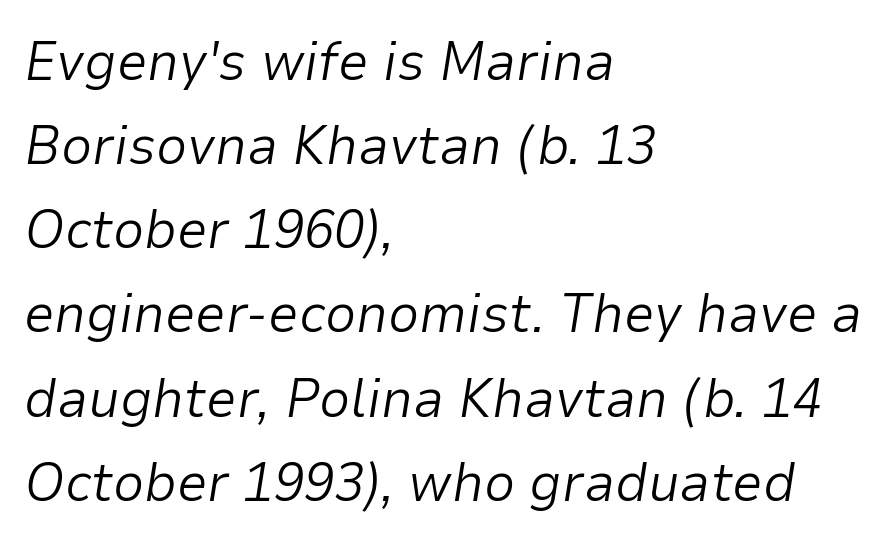
{"italic": "yes", "lean": "right", "slant_degrees": 9, "bold": "no", "weight": "light", "width": "normal", "stroke_contrast": "low", "x_height": "medium", "monospaced": "no", "underline": "no", "align": "left", "line_spacing": "normal", "line_spacing_ratio": 1.53, "letter_spacing": "normal", "letter_spacing_em": 0.0, "glyph_px": 55}
